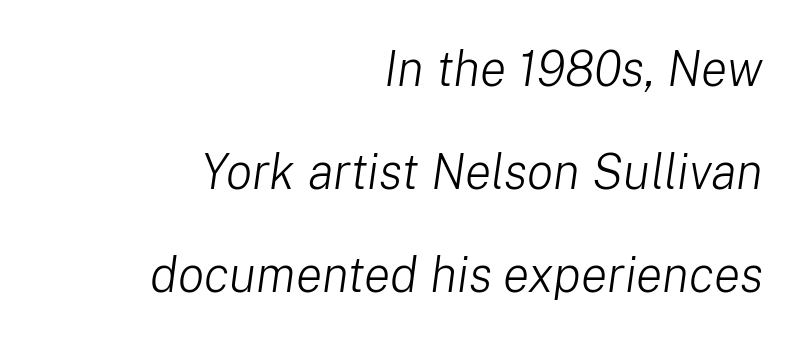
Words appear dense and cohesive because spacing is normal. Looks like regular typesetting: each glyph gets only the width it needs. This sample is right-justified, so line beginnings fall wherever the words allow. Would a proofreader flag this as italicized? Yes.
